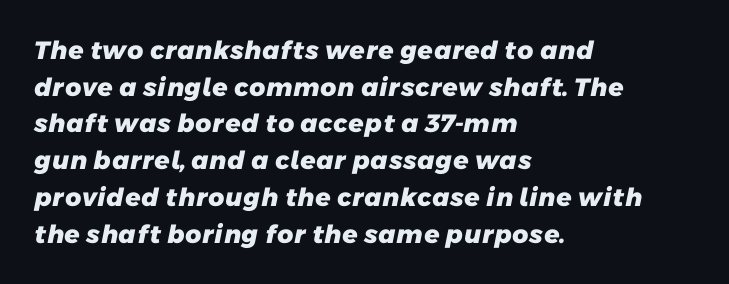
Q: Is the text bold? A: Yes.
Q: Is the text underlined? A: No.
Q: How is the paragraph aligned? A: Left-aligned.
Q: Is the spacing between letters normal or unusually wide? A: Normal.
Q: Is the spacing between lines tight, normal or loose? A: Normal.
